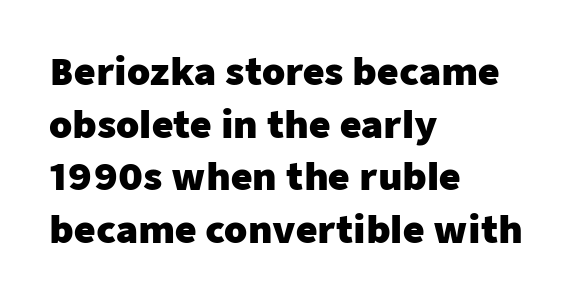
Does the lettering tilt? It doesn't — this is upright. Letters rest on an invisible, unmarked baseline. Strong, thick strokes mark this as bold type. In terms of leading, this rendering sits right in the middle. Each letter's strokes conclude bluntly, with no projecting serifs.
